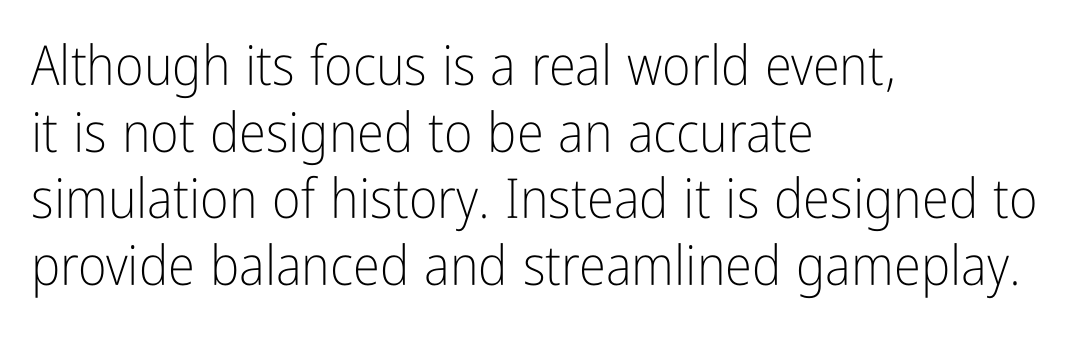
The rag falls on the right side of this text block. Spacing verdict: proportional, widths tailored to each character. Grotesque or geometric, the face here clearly has no serifs. Inter-character spacing is left at the font's built-in metrics. The typesetting does not lean heavy: it is not bold. Every character sits straight up, as roman type does.
